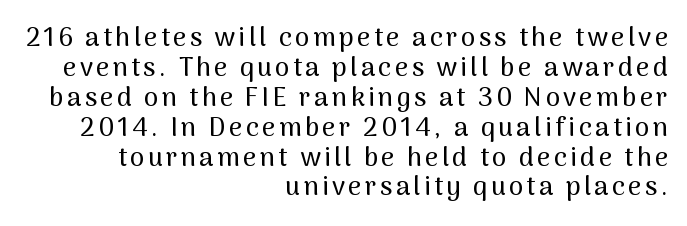
The image shows 26 px text type, upright; set right-aligned, tight line spacing (1.15x), not underlined.
